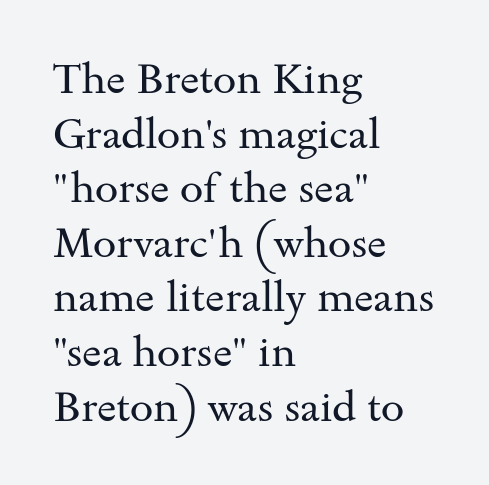
The image shows 42 px regular-weight, wide serif type, upright; set left-aligned, normal line spacing (1.3x), normal letter spacing, not underlined; medium stroke contrast and a small x-height.
